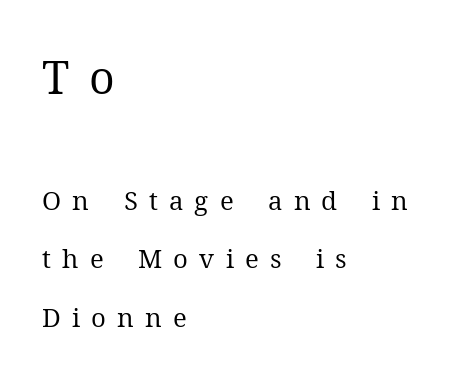
Whoever set this chose breathing room over compactness in the vertical rhythm. Honestly, the letter spacing is so wide it's the main thing you notice. This is not heavy type; no bold has been used. Proportional: the letters do not fall into vertical columns. What kind of face is this? One with serifs.
